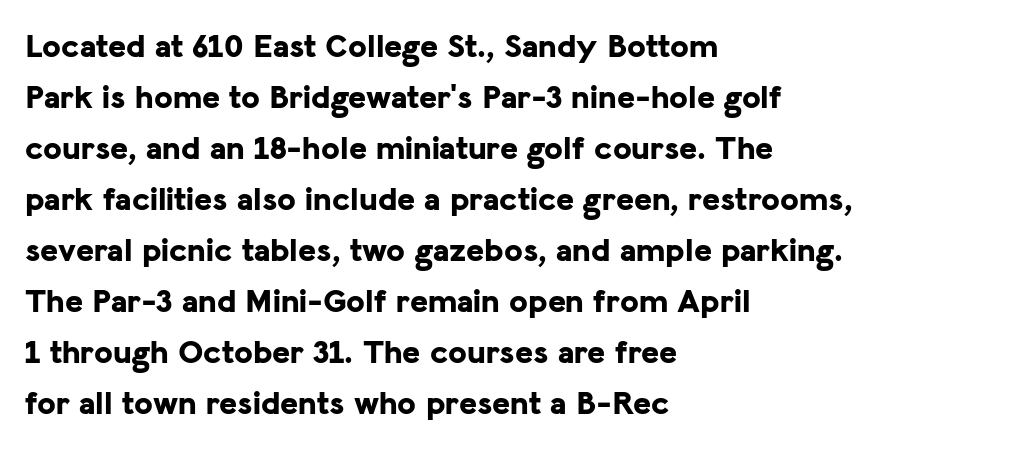
Q: Is the text bold? A: Yes.
Q: Is the text italic (slanted)? A: No, it is upright.
Q: Is the typeface a serif or a sans-serif typeface? A: Sans-serif.
Q: Is the text underlined? A: No.
Q: How is the paragraph aligned? A: Left-aligned.
Q: Is the spacing between letters normal or unusually wide? A: Normal.
Q: Is the spacing between lines tight, normal or loose? A: Normal.
Q: Width (condensed, normal, or wide)? A: Normal.
Q: Stroke contrast? A: Low.
Q: x-height? A: Medium.
Q: Monospaced? A: No.
